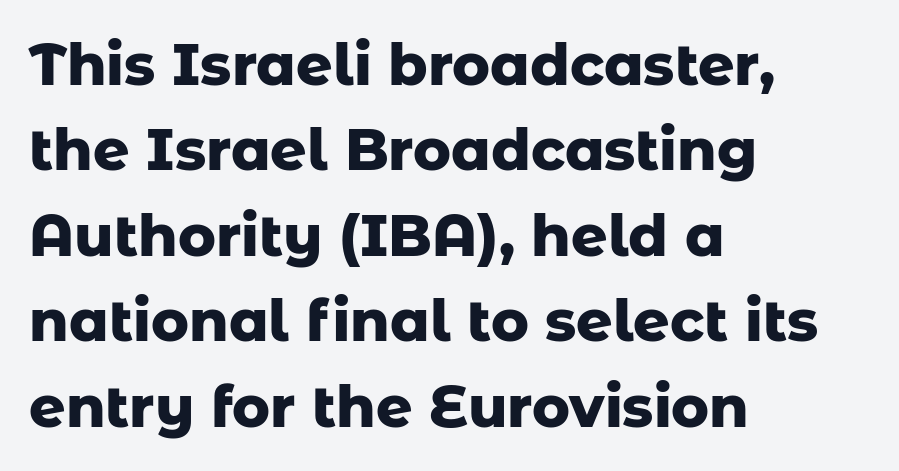
Notice how descenders clear the ascenders below comfortably — that's standard leading. A typesetter would call this proportional, since set widths differ per character. How are the letters spaced? Ordinarily, with no added tracking. The passage shown is not underscored anywhere. The ragged edge is on the right, which tells us the setting is flush left. Heavy, bold letterforms.
